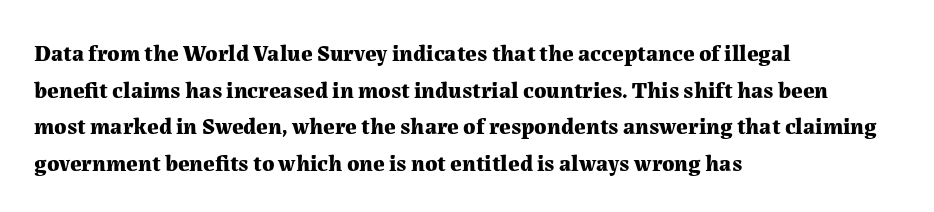
{"italic": "no", "bold": "yes", "underline": "no", "align": "left", "line_spacing": "normal", "line_spacing_ratio": 1.59, "letter_spacing": "normal", "letter_spacing_em": 0.0, "glyph_px": 23}
